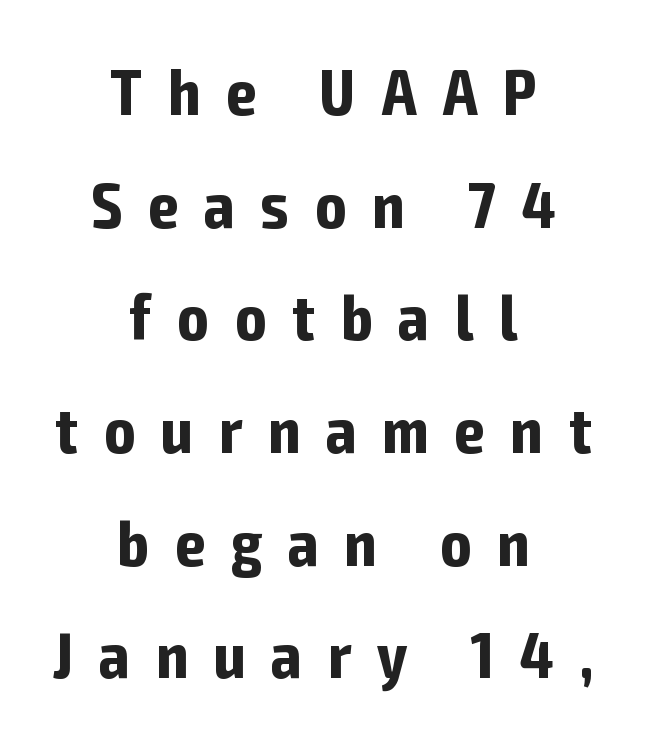
Q: Is the text bold? A: Yes.
Q: Is the text italic (slanted)? A: No, it is upright.
Q: Is the typeface a serif or a sans-serif typeface? A: Sans-serif.
Q: Is the text underlined? A: No.
Q: How is the paragraph aligned? A: Centered.
Q: Is the spacing between letters normal or unusually wide? A: Unusually wide.
Q: Width (condensed, normal, or wide)? A: Condensed.
Q: Stroke contrast? A: Low.
Q: x-height? A: Medium.
Q: Monospaced? A: No.
